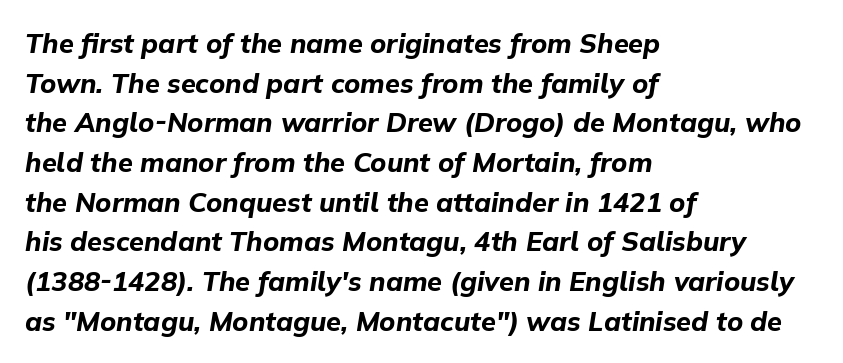
Nobody drew a line under any word here. This is heavy type, rendered in bold. Caption: multi-line text, flush left, ragged right. Whoever set this chose a conventional vertical rhythm. Is the type slanted? Yes — the strokes lean at a clear angle.
